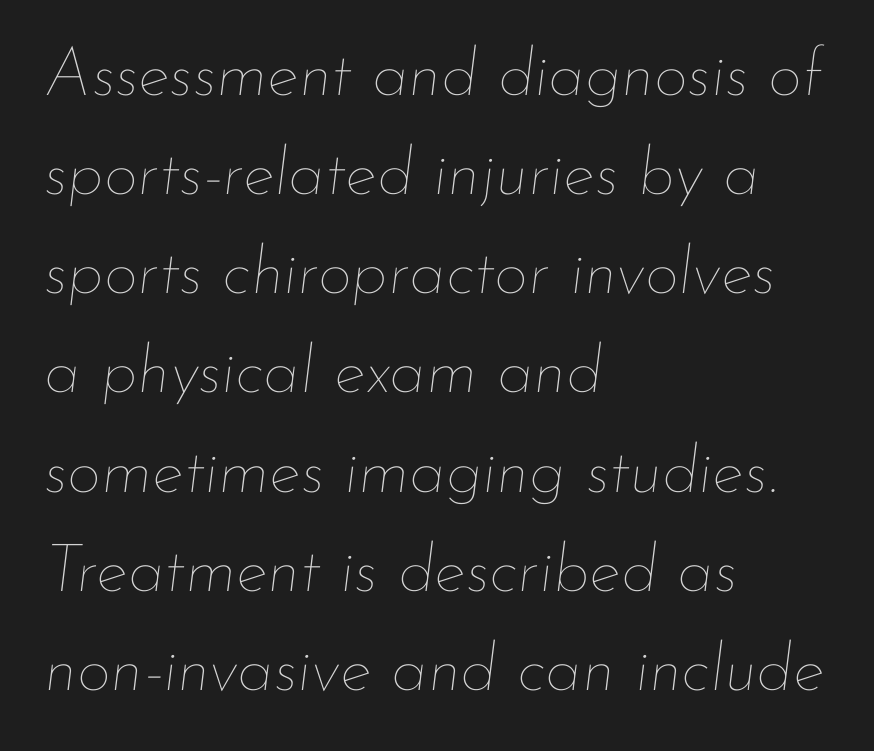
{"italic": "yes", "lean": "right", "slant_degrees": 7, "bold": "no", "weight": "thin", "width": "normal", "stroke_contrast": "low", "x_height": "small", "monospaced": "no", "underline": "no", "align": "left", "line_spacing": "normal", "line_spacing_ratio": 1.48, "letter_spacing": "normal", "letter_spacing_em": 0.0, "glyph_px": 67}
